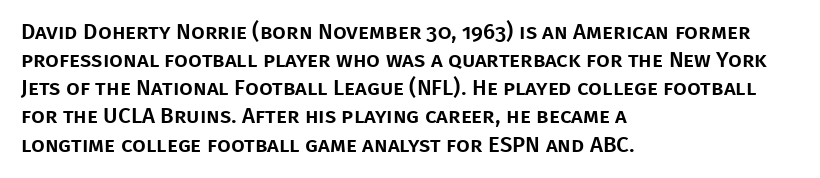
{"italic": "no", "underline": "no", "align": "left", "line_spacing": "normal", "line_spacing_ratio": 1.28, "letter_spacing": "normal", "letter_spacing_em": 0.0, "glyph_px": 22}
